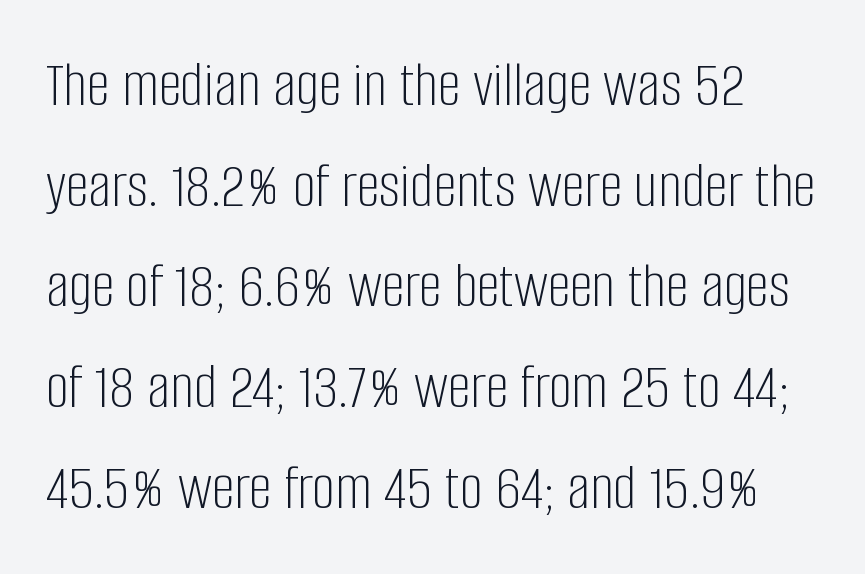
The image shows 65 px light, condensed sans-serif type, upright; set normal line spacing (1.55x), normal letter spacing, not underlined; low stroke contrast and a large x-height.
